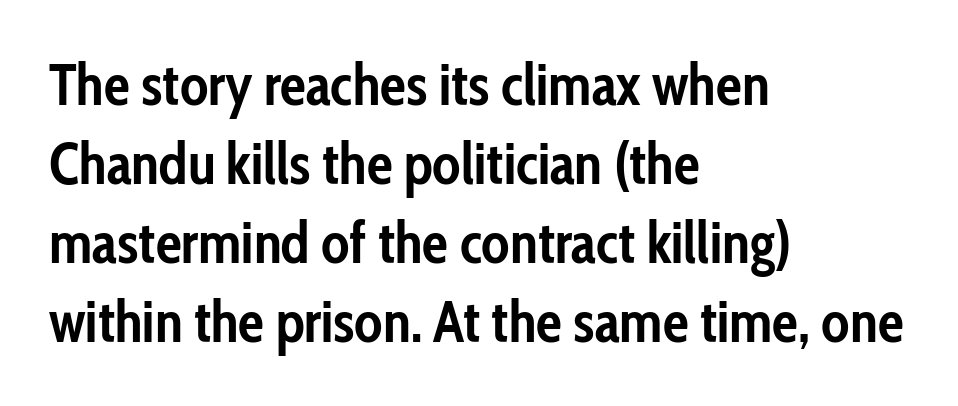
Leading matches the norm, producing a regular column. This rendering leaves character spacing at its baseline value. Character widths vary here, with narrow letters taking less room than wide ones. The ragged edge is on the right, which tells us the setting is flush left.
